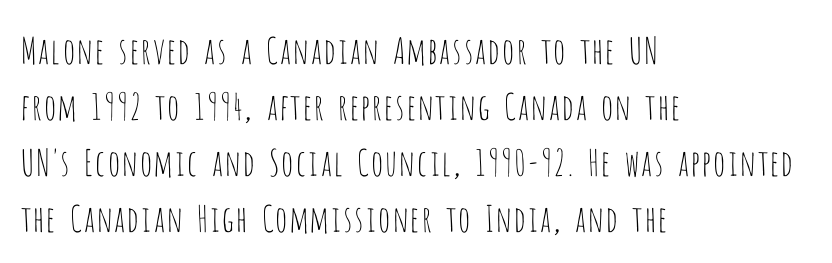
{"serif": "no", "italic": "no", "bold": "no", "weight": "thin", "width": "condensed", "stroke_contrast": "low", "x_height": "large", "monospaced": "no", "underline": "no", "align": "left", "line_spacing": "normal", "line_spacing_ratio": 1.56, "letter_spacing": "normal", "letter_spacing_em": 0.0, "glyph_px": 36}
